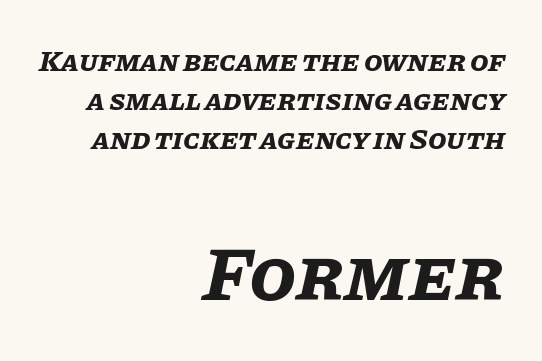
{"italic": "yes", "lean": "right", "slant_degrees": 11, "bold": "yes", "weight": "bold", "width": "normal", "stroke_contrast": "low", "x_height": "large", "monospaced": "no", "underline": "no", "align": "right", "line_spacing": "normal", "line_spacing_ratio": 1.3, "letter_spacing": "normal", "letter_spacing_em": 0.0, "larger_block": "second", "size_ratio": 2.53, "glyph_px": 76}
